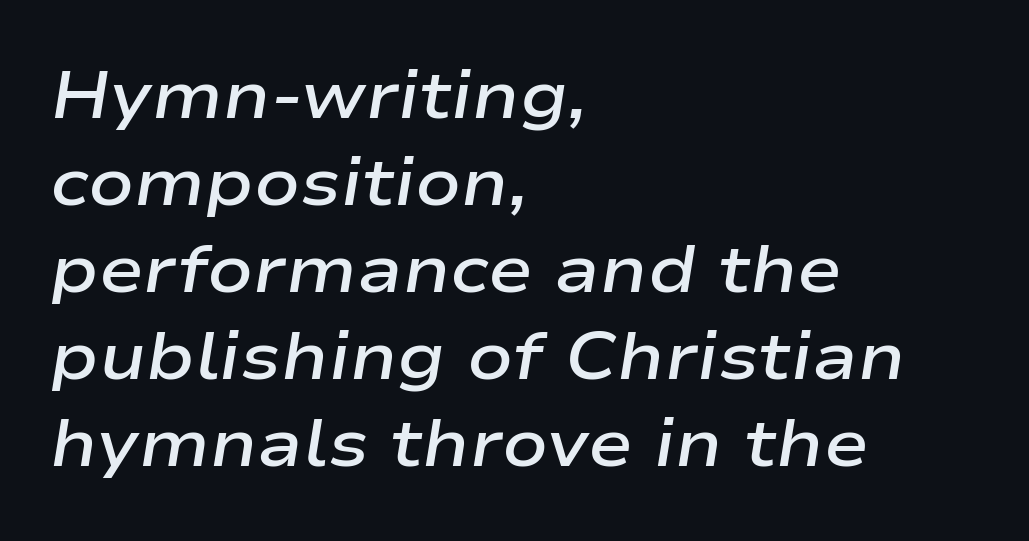
{"italic": "yes", "lean": "right", "slant_degrees": 9, "bold": "semi", "weight": "semibold", "width": "wide", "stroke_contrast": "low", "x_height": "medium", "monospaced": "no", "underline": "no", "align": "left", "line_spacing": "normal", "line_spacing_ratio": 1.3, "letter_spacing": "normal", "letter_spacing_em": 0.0, "glyph_px": 67}
